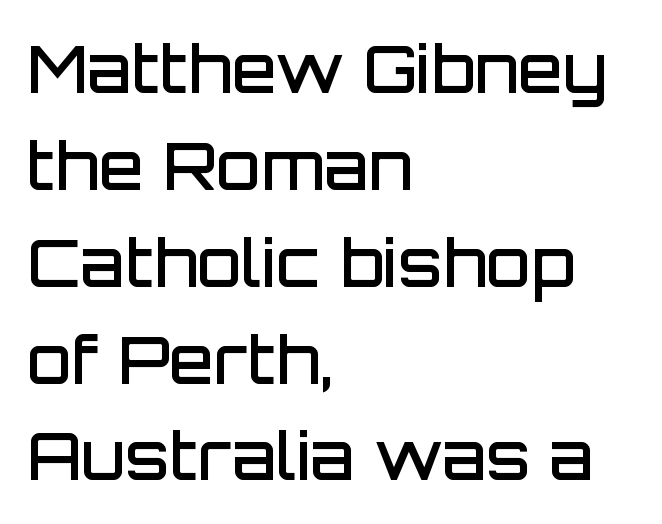
Ascenders rise straight up at ninety degrees. Descender tails drop into unmarked territory. Is this a fixed-width face? No — the glyphs have proportional, varying widths. Quick note: interline space is typical. Caption: multi-line text, flush left, ragged right. The letters are semibold — heavier than regular but short of a full bold.
